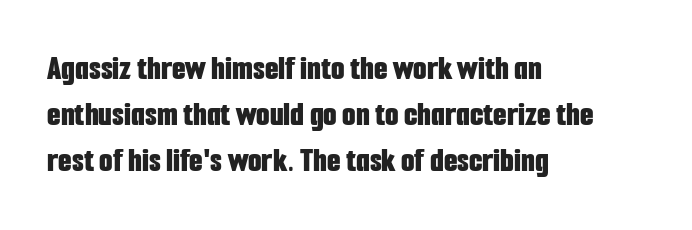
Q: Is the text bold? A: Yes.
Q: Is the text italic (slanted)? A: No, it is upright.
Q: Is the typeface a serif or a sans-serif typeface? A: Sans-serif.
Q: Is the text underlined? A: No.
Q: How is the paragraph aligned? A: Left-aligned.
Q: Is the spacing between letters normal or unusually wide? A: Normal.
Q: Is the spacing between lines tight, normal or loose? A: Normal.
Q: Width (condensed, normal, or wide)? A: Condensed.
Q: Stroke contrast? A: Low.
Q: x-height? A: Medium.
Q: Monospaced? A: No.
